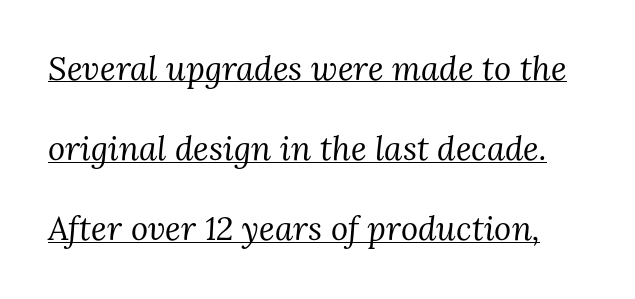
Is the type slanted? Yes — the strokes lean at a clear angle. What decoration does the sample have? An underline. Honestly, the letter spacing is just normal — you wouldn't notice it. Notice the wide empty band between every row — that's loose leading.
